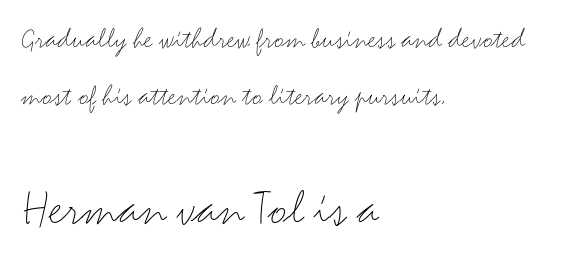
Q: Is the text bold? A: No.
Q: Is the text italic (slanted)? A: Yes.
Q: Is the typeface a serif or a sans-serif typeface? A: Sans-serif.
Q: Is the text underlined? A: No.
Q: How is the paragraph aligned? A: Left-aligned.
Q: Is the spacing between letters normal or unusually wide? A: Normal.
Q: Which block of text is set in a larger size, the first (top) or the second (bottom)? A: The second (bottom) one.
Q: Width (condensed, normal, or wide)? A: Wide.
Q: Stroke contrast? A: Medium.
Q: x-height? A: Small.
Q: Monospaced? A: No.
